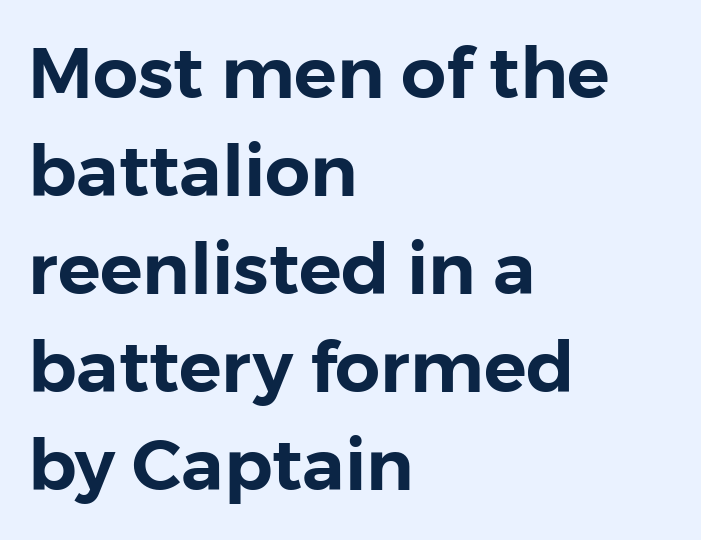
The image shows 71 px sans-serif type, upright; set left-aligned, normal line spacing (1.38x), normal letter spacing, not underlined; low stroke contrast and a medium x-height.
